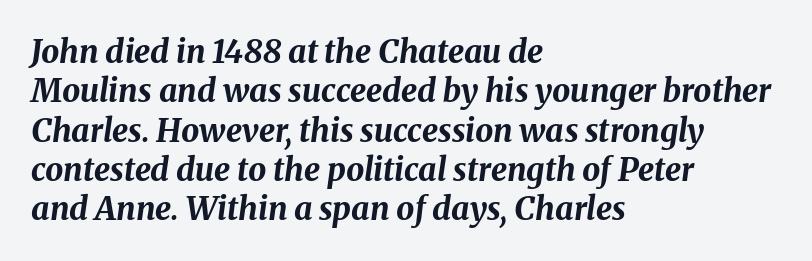
The image shows 32 px bold type, italic (leaning right); set left-aligned, line spacing 1.23x, normal letter spacing, not underlined; medium stroke contrast and a medium x-height.
